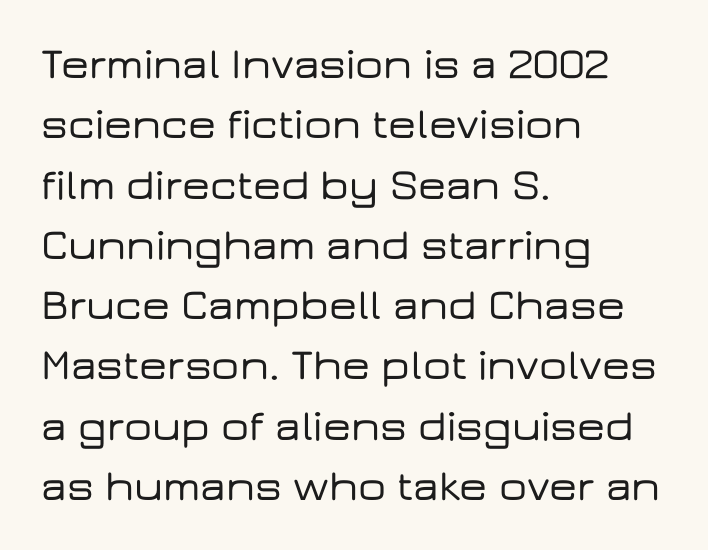
Q: Is the text italic (slanted)? A: No, it is upright.
Q: Is the typeface a serif or a sans-serif typeface? A: Sans-serif.
Q: Is the text underlined? A: No.
Q: How is the paragraph aligned? A: Left-aligned.
Q: Is the spacing between letters normal or unusually wide? A: Normal.
Q: Is the spacing between lines tight, normal or loose? A: Normal.
Q: Width (condensed, normal, or wide)? A: Wide.
Q: Stroke contrast? A: Low.
Q: x-height? A: Medium.
Q: Monospaced? A: No.
